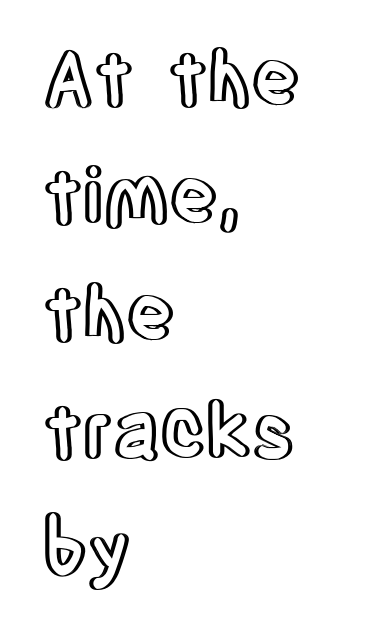
The lines sit at an ordinary, default distance from one another. Does extra space separate the letters? No, they use regular spacing. Varying glyph widths throughout — classic text-font behaviour. Just letters on the line, the space beneath them empty. Line beginnings align vertically; line endings do not.
